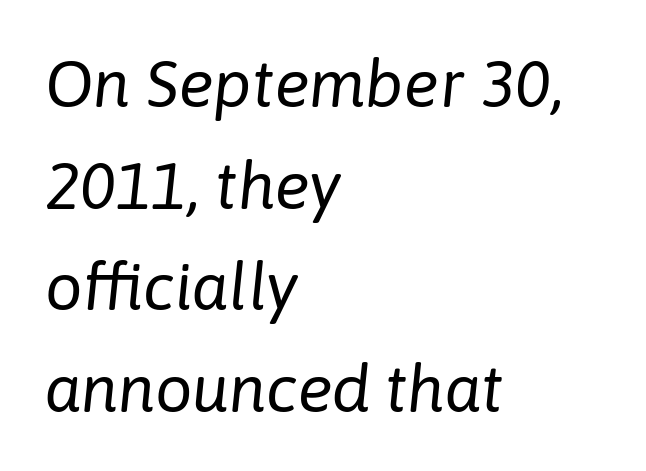
Q: Is the text bold? A: No.
Q: Is the text italic (slanted)? A: Yes, it leans right by about 6 degrees.
Q: Is the text underlined? A: No.
Q: How is the paragraph aligned? A: Left-aligned.
Q: Is the spacing between letters normal or unusually wide? A: Normal.
Q: Is the spacing between lines tight, normal or loose? A: Normal.
Q: Width (condensed, normal, or wide)? A: Normal.
Q: Stroke contrast? A: Low.
Q: x-height? A: Medium.
Q: Monospaced? A: No.
